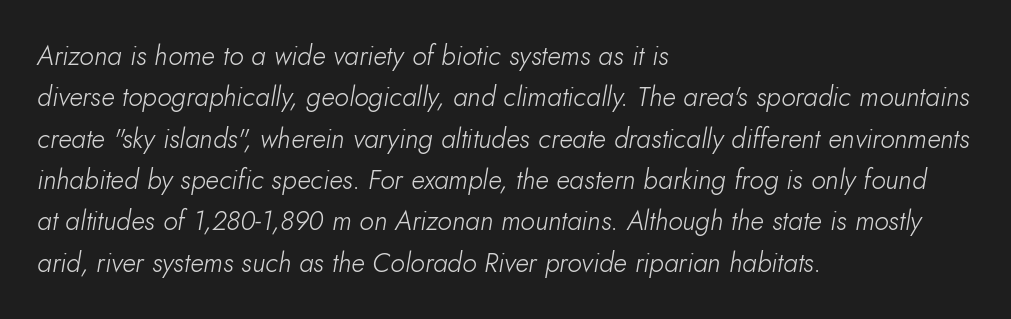
Q: Is the text bold? A: No.
Q: Is the text italic (slanted)? A: Yes, it leans right by about 10 degrees.
Q: Is the text underlined? A: No.
Q: How is the paragraph aligned? A: Left-aligned.
Q: Is the spacing between letters normal or unusually wide? A: Normal.
Q: Is the spacing between lines tight, normal or loose? A: Normal.
